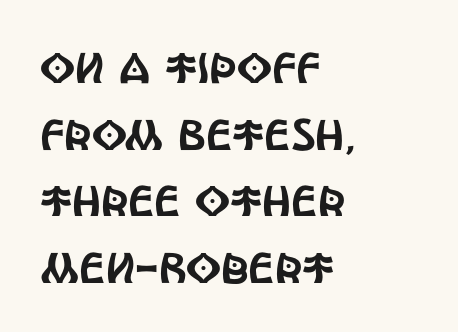
The image shows 43 px condensed sans-serif type, upright; set left-aligned, normal line spacing (1.55x), normal letter spacing, not underlined; a large x-height.
